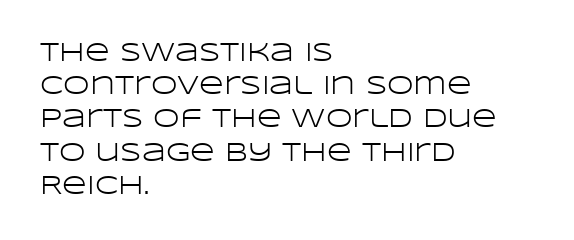
{"italic": "no", "bold": "no", "underline": "no", "align": "left", "line_spacing_ratio": 1.23, "letter_spacing": "normal", "letter_spacing_em": 0.0, "glyph_px": 27}
